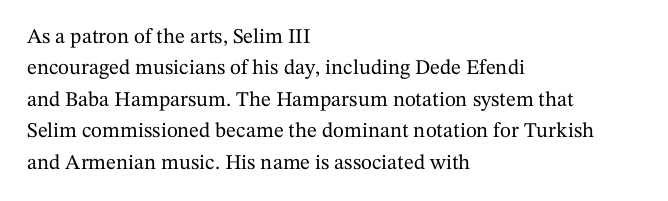
Unmarked baselines from the first word to the last. Every character sits straight up, as roman type does. The lines in this sample share a left origin and differ only in where they stop. Summary of vertical rhythm: regular, with standard interline spacing. Inter-character spacing is left at the font's built-in metrics.
